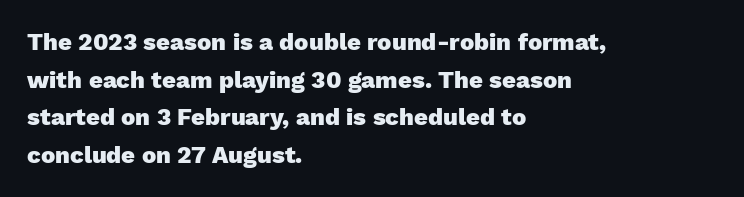
The image shows 24 px bold type, upright; set left-aligned, normal line spacing (1.57x), normal letter spacing, not underlined.
